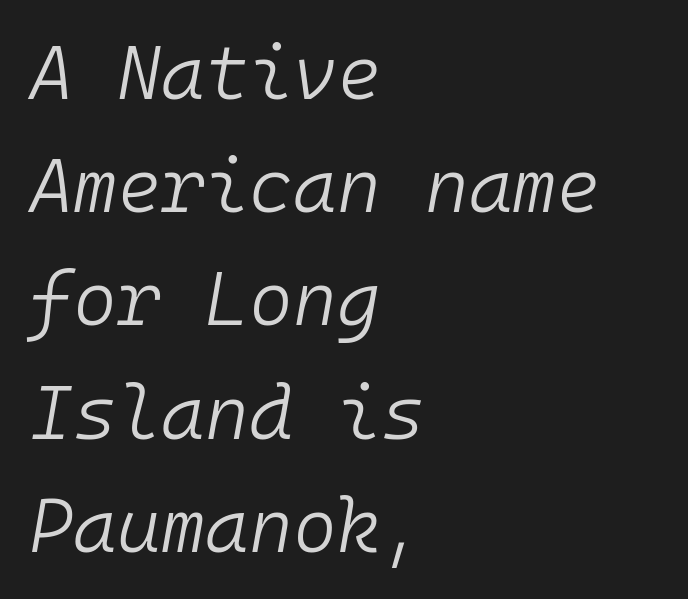
Q: Is the text bold? A: No.
Q: Is the text italic (slanted)? A: Yes, it leans right by about 10 degrees.
Q: Is the text underlined? A: No.
Q: How is the paragraph aligned? A: Left-aligned.
Q: Is the spacing between letters normal or unusually wide? A: Normal.
Q: Is the spacing between lines tight, normal or loose? A: Normal.
Q: Width (condensed, normal, or wide)? A: Normal.
Q: Stroke contrast? A: Low.
Q: x-height? A: Medium.
Q: Monospaced? A: Yes.
